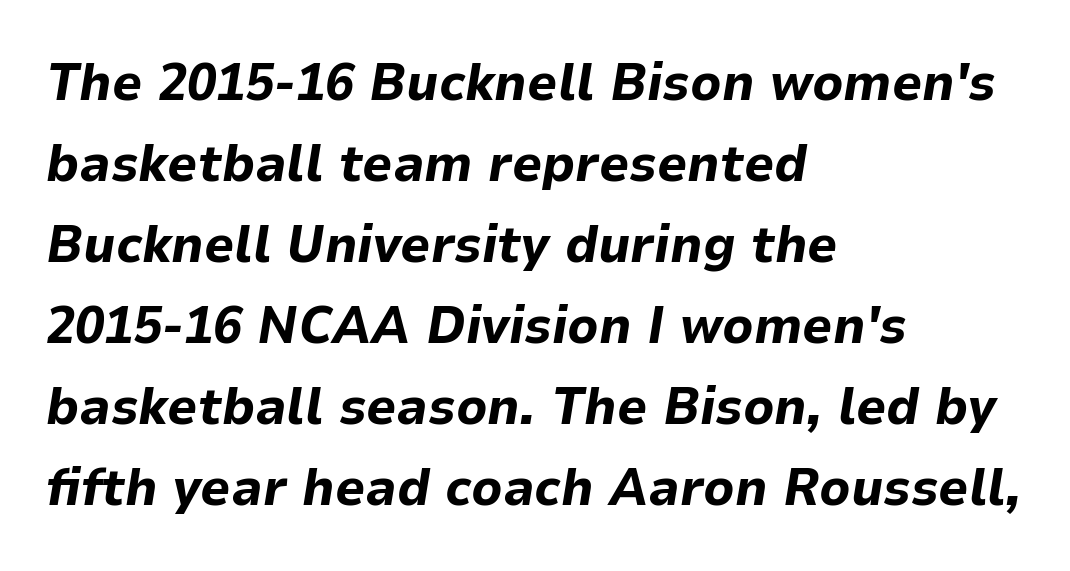
Q: Is the text bold? A: Yes.
Q: Is the text italic (slanted)? A: Yes, it leans right by about 9 degrees.
Q: Is the text underlined? A: No.
Q: How is the paragraph aligned? A: Left-aligned.
Q: Is the spacing between letters normal or unusually wide? A: Normal.
Q: Is the spacing between lines tight, normal or loose? A: Normal.
Q: Width (condensed, normal, or wide)? A: Normal.
Q: Stroke contrast? A: Low.
Q: x-height? A: Medium.
Q: Monospaced? A: No.
